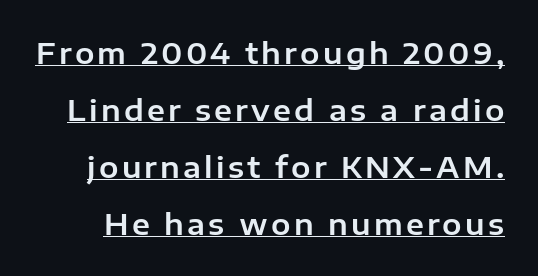
The rendering uses natural spacing where letterforms have individual widths. In terms of leading, this rendering errs on the spacious side. A rule runs beneath these lines of type. The rendering shows plain stroke endings on the letterforms — a sans-serif design. Notice how the stems are strictly vertical — no italics here.
